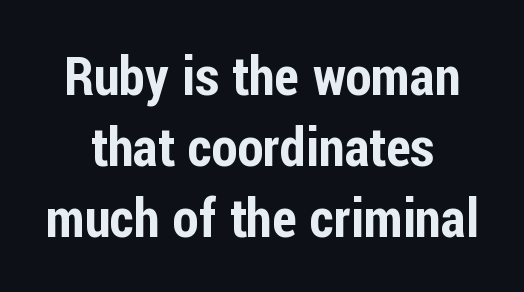
Q: Is the text italic (slanted)? A: No, it is upright.
Q: Is the typeface a serif or a sans-serif typeface? A: Sans-serif.
Q: Is the text underlined? A: No.
Q: How is the paragraph aligned? A: Centered.
Q: Is the spacing between letters normal or unusually wide? A: Normal.
Q: Is the spacing between lines tight, normal or loose? A: Normal.
Q: Width (condensed, normal, or wide)? A: Condensed.
Q: Stroke contrast? A: Low.
Q: x-height? A: Medium.
Q: Monospaced? A: No.
